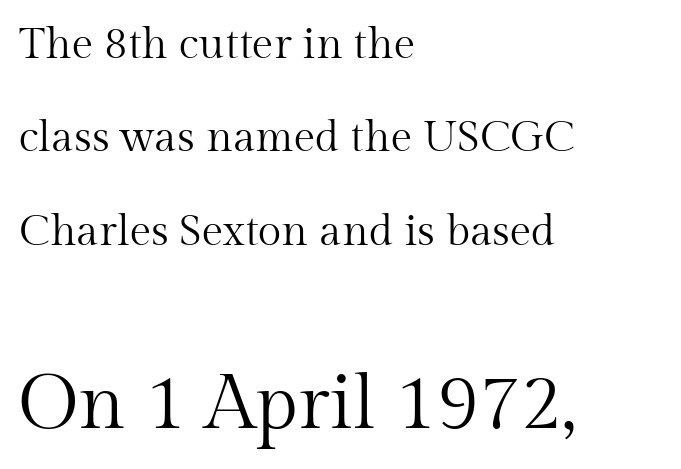
Q: Is the text bold? A: No.
Q: Is the text italic (slanted)? A: No, it is upright.
Q: Is the typeface a serif or a sans-serif typeface? A: Serif.
Q: Is the text underlined? A: No.
Q: How is the paragraph aligned? A: Left-aligned.
Q: Is the spacing between letters normal or unusually wide? A: Normal.
Q: Is the spacing between lines tight, normal or loose? A: Loose.
Q: Which block of text is set in a larger size, the first (top) or the second (bottom)? A: The second (bottom) one.
Q: Width (condensed, normal, or wide)? A: Normal.
Q: Stroke contrast? A: Medium.
Q: x-height? A: Medium.
Q: Monospaced? A: No.
